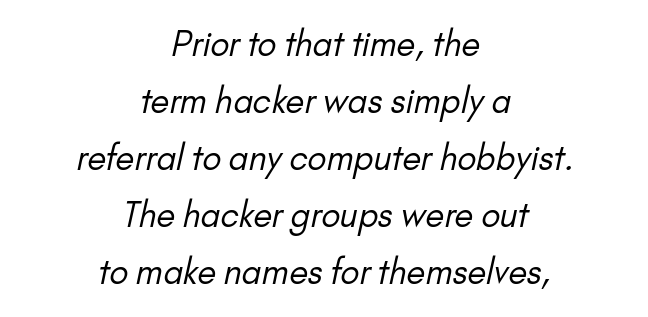
Type style note: lacks serifs. Spacing verdict: proportional, widths tailored to each character. Nothing unusual about the tracking: characters are spaced as the font intends. Weight: in the light-to-regular range. The foot of each line stays bare and open.
